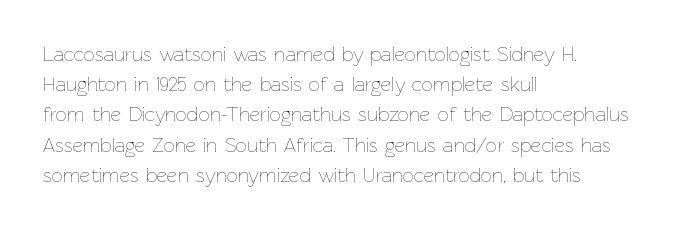
Q: Is the text bold? A: No.
Q: Is the text italic (slanted)? A: No, it is upright.
Q: Is the text underlined? A: No.
Q: How is the paragraph aligned? A: Left-aligned.
Q: Is the spacing between letters normal or unusually wide? A: Normal.
Q: Is the spacing between lines tight, normal or loose? A: Normal.
